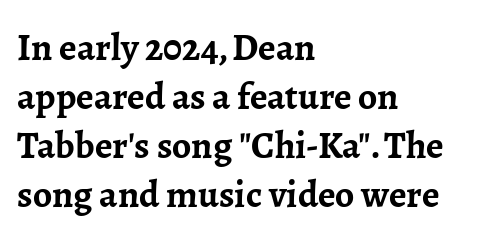
In terms of letterspacing, this is plain default setting. A classic flush-left, rag-right setting is used for this passage. Successive baselines arrive at the customary interval. Italic? Not at all — the glyphs are vertical.
